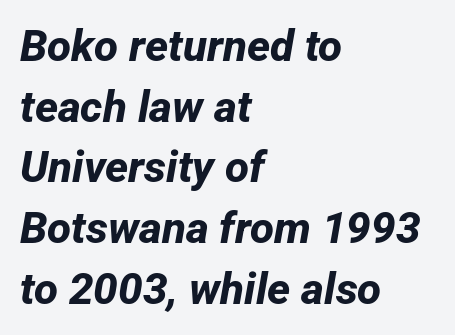
{"serif": "no", "bold": "yes", "weight": "bold", "width": "normal", "stroke_contrast": "low", "x_height": "medium", "monospaced": "no", "underline": "no", "align": "left", "line_spacing": "normal", "line_spacing_ratio": 1.38, "letter_spacing": "normal", "letter_spacing_em": 0.0, "glyph_px": 44}
